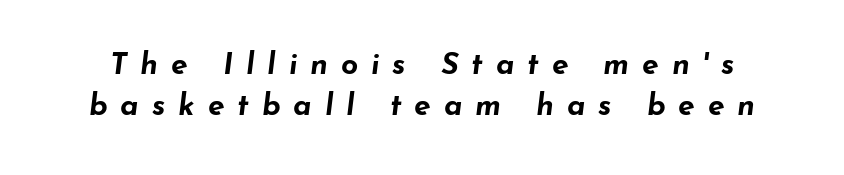
The image shows 30 px bold, wide type, italic (leaning right); set normal line spacing (1.37x), unusually wide letter spacing (+0.43 em), not underlined; low stroke contrast and a small x-height.
